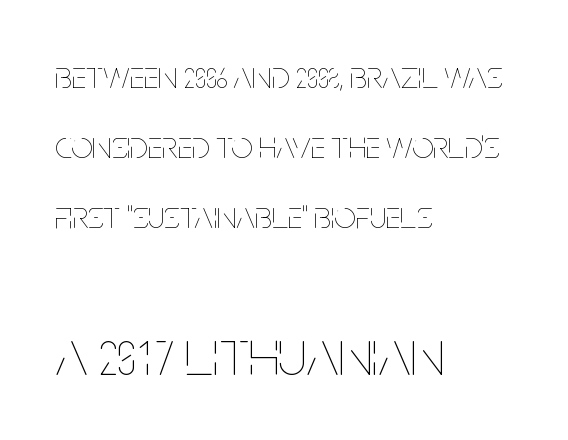
The image shows 66 px thin, condensed type, upright; set left-aligned, line spacing 1.84x, normal letter spacing, not underlined; the second (bottom) block is 1.74x larger; low stroke contrast and a large x-height.
